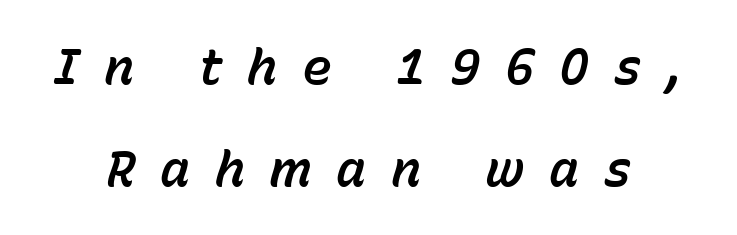
{"italic": "yes", "lean": "right", "slant_degrees": 15, "width": "normal", "stroke_contrast": "low", "x_height": "medium", "monospaced": "no", "underline": "no", "line_spacing": "loose", "line_spacing_ratio": 2.04, "letter_spacing": "wide", "letter_spacing_em": 0.49, "glyph_px": 50}
